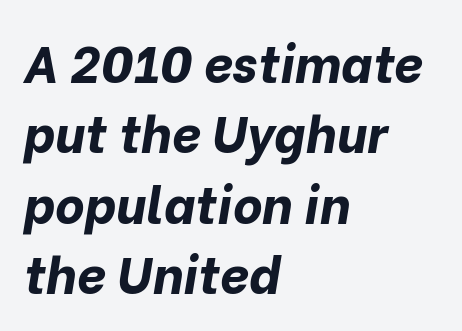
Q: Is the text bold? A: Yes.
Q: Is the text italic (slanted)? A: Yes, it leans right by about 10 degrees.
Q: Is the text underlined? A: No.
Q: How is the paragraph aligned? A: Left-aligned.
Q: Is the spacing between letters normal or unusually wide? A: Normal.
Q: Is the spacing between lines tight, normal or loose? A: Normal.
Q: Width (condensed, normal, or wide)? A: Normal.
Q: Stroke contrast? A: Low.
Q: x-height? A: Medium.
Q: Monospaced? A: No.
